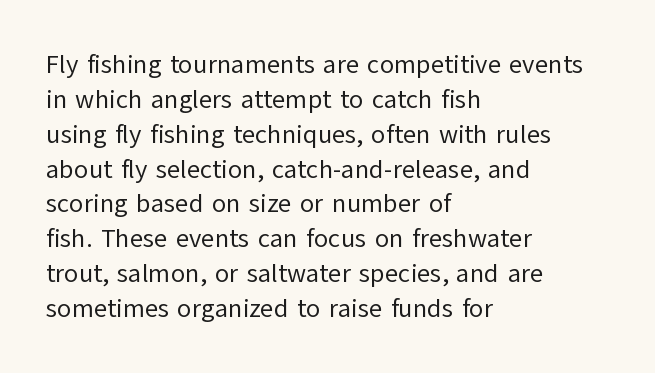
The image shows 26 px text type, upright; set left-aligned, normal line spacing (1.34x), normal letter spacing, not underlined.
